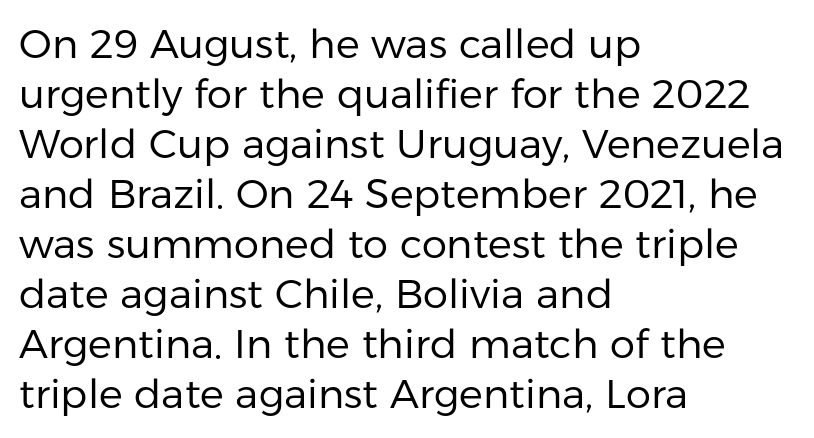
A classic flush-left, rag-right setting is used for this passage. The type is set solid horizontally, with unmodified tracking. If you drew a line through each stem, it would be perfectly vertical. This sample has the flowing, uneven cadence of proportional lettering.
